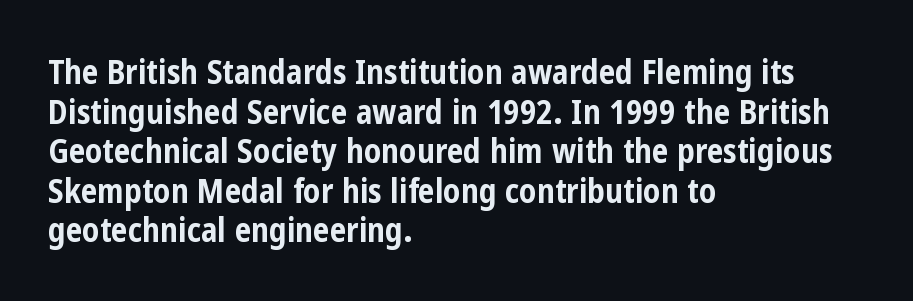
{"serif": "no", "italic": "no", "bold": "yes", "weight": "bold", "width": "condensed", "stroke_contrast": "low", "x_height": "medium", "monospaced": "no", "underline": "no", "align": "left", "line_spacing_ratio": 1.2, "letter_spacing": "normal", "letter_spacing_em": 0.0, "glyph_px": 33}
